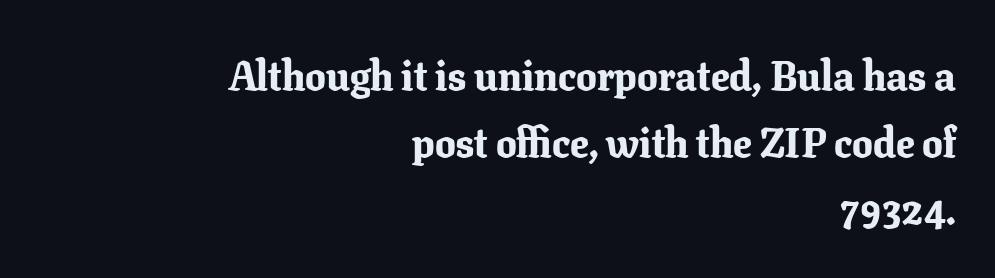
Rule under the text: the space is simply empty. The rendering shows small feet on the letterforms — a serif design. In terms of posture, this sample is upright. Heavy-handed strokes throughout: this text is bold. The rendering anchors every line to the right-hand side.
